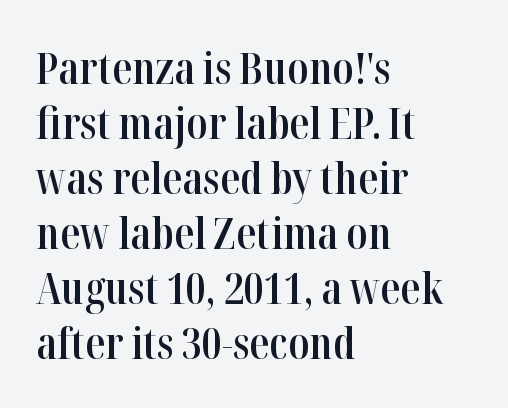
{"serif": "yes", "italic": "no", "bold": "semi", "weight": "semibold", "width": "condensed", "stroke_contrast": "high", "x_height": "medium", "monospaced": "no", "underline": "no", "align": "left", "line_spacing": "normal", "line_spacing_ratio": 1.25, "letter_spacing": "normal", "letter_spacing_em": 0.0, "glyph_px": 44}
